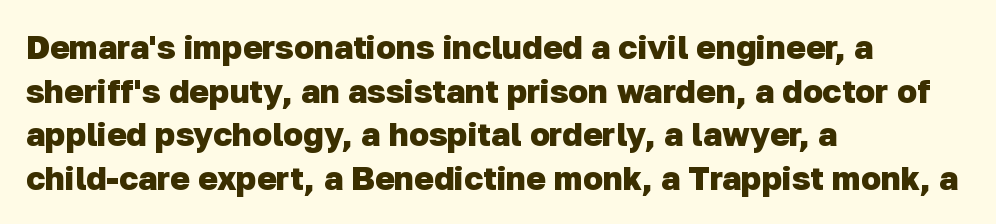
The image shows 33 px heavy sans-serif type; set left-aligned, normal line spacing (1.32x), normal letter spacing, not underlined; low stroke contrast and a medium x-height.
